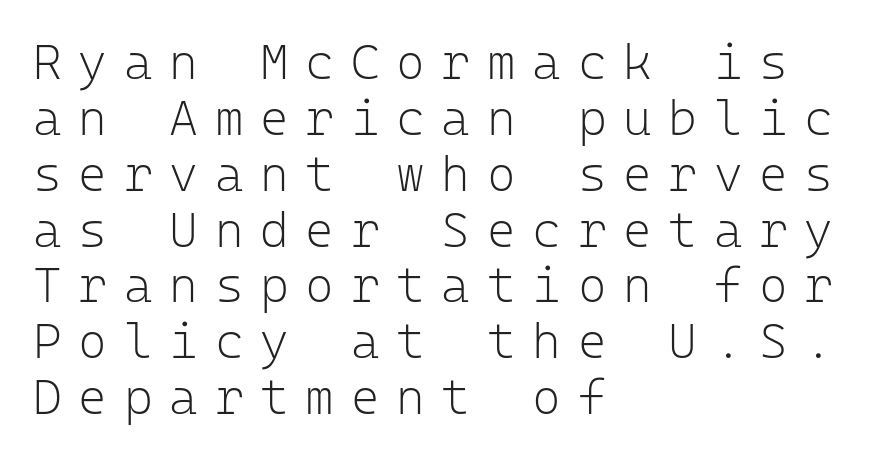
{"serif": "no", "italic": "no", "bold": "no", "weight": "light", "width": "normal", "stroke_contrast": "low", "x_height": "medium", "monospaced": "yes", "underline": "no", "align": "left", "line_spacing": "tight", "line_spacing_ratio": 1.14, "letter_spacing": "wide", "letter_spacing_em": 0.34, "glyph_px": 49}
